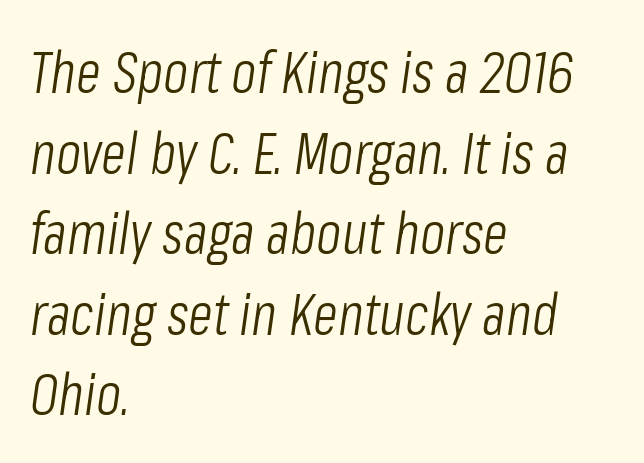
The image shows 58 px light, condensed type, italic (leaning right); set left-aligned, normal line spacing (1.39x), normal letter spacing, not underlined; low stroke contrast and a medium x-height.
